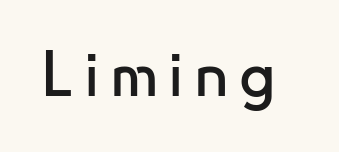
Q: Is the text italic (slanted)? A: No, it is upright.
Q: Is the typeface a serif or a sans-serif typeface? A: Sans-serif.
Q: Is the text underlined? A: No.
Q: Width (condensed, normal, or wide)? A: Normal.
Q: Stroke contrast? A: Low.
Q: x-height? A: Small.
Q: Monospaced? A: No.
